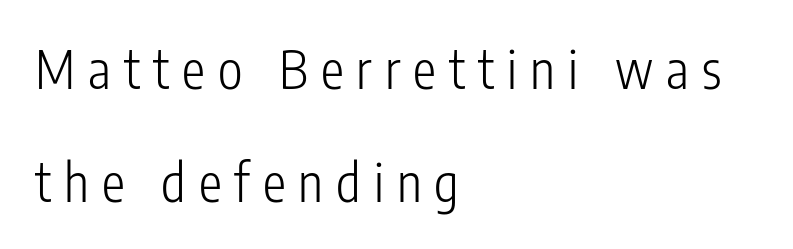
The image shows 52 px light, condensed sans-serif type, upright; set left-aligned, loose line spacing (2.17x), unusually wide letter spacing (+0.25 em), not underlined; low stroke contrast and a medium x-height.
